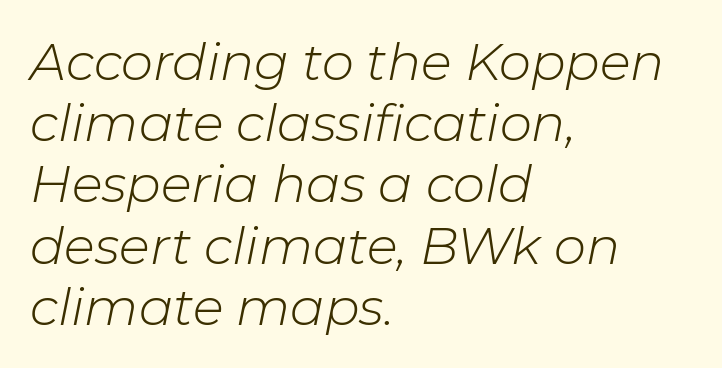
Q: Is the text bold? A: No.
Q: Is the text italic (slanted)? A: Yes, it leans right by about 11 degrees.
Q: Is the text underlined? A: No.
Q: How is the paragraph aligned? A: Left-aligned.
Q: Is the spacing between letters normal or unusually wide? A: Normal.
Q: Width (condensed, normal, or wide)? A: Normal.
Q: Stroke contrast? A: Low.
Q: x-height? A: Medium.
Q: Monospaced? A: No.
